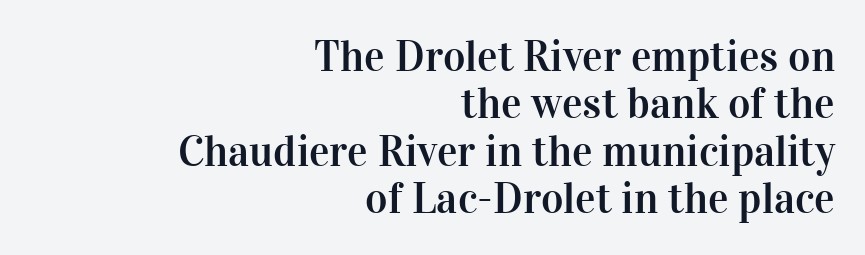
{"serif": "yes", "italic": "no", "width": "normal", "stroke_contrast": "high", "x_height": "medium", "monospaced": "no", "underline": "no", "align": "right", "line_spacing": "tight", "line_spacing_ratio": 1.1, "letter_spacing": "normal", "letter_spacing_em": 0.0, "glyph_px": 43}
